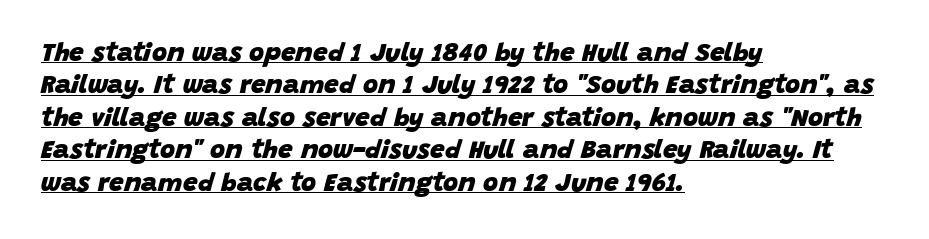
The image shows 26 px bold type, italic (leaning right); set left-aligned, normal line spacing (1.25x), normal letter spacing, underlined.
